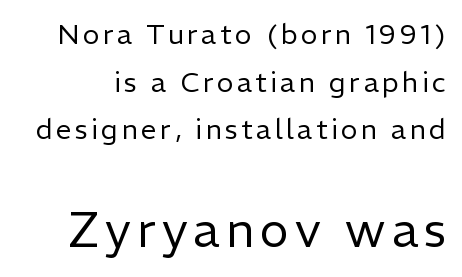
The image shows 49 px regular-weight sans-serif type, upright; set normal line spacing (1.7x), not underlined; the second (bottom) block is 1.75x larger; low stroke contrast and a medium x-height.
